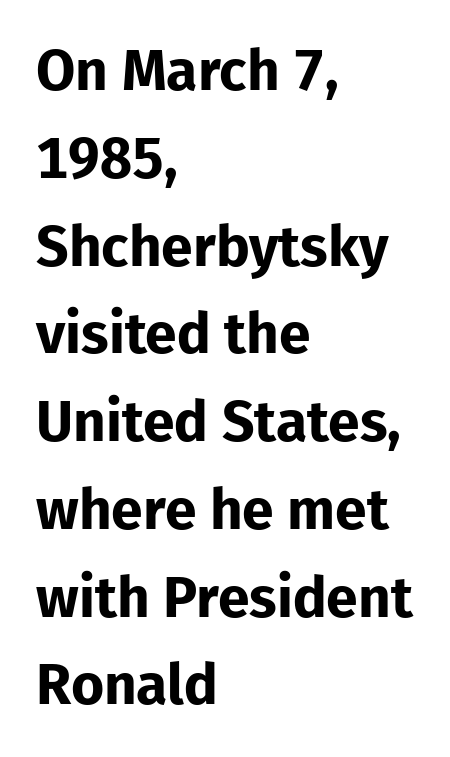
The image shows 57 px bold sans-serif type, upright; set left-aligned, normal line spacing (1.54x), normal letter spacing, not underlined; low stroke contrast and a medium x-height.
